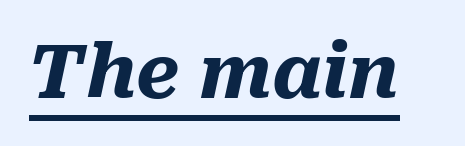
Quick note: italic. Every word sits above its own underline. Bold? Absolutely — the strokes are thick and heavy. Each word holds together tightly as a unit, with standard inter-letter gaps. Character widths vary here, with narrow letters taking less room than wide ones.
